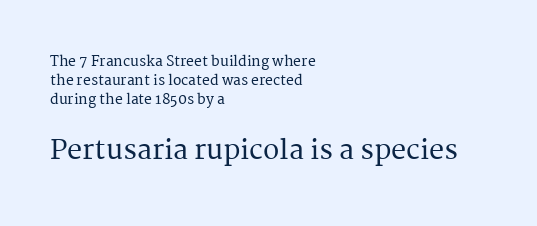
Q: Is the text italic (slanted)? A: No, it is upright.
Q: Is the text underlined? A: No.
Q: How is the paragraph aligned? A: Left-aligned.
Q: Is the spacing between letters normal or unusually wide? A: Normal.
Q: Is the spacing between lines tight, normal or loose? A: Normal.
Q: Which block of text is set in a larger size, the first (top) or the second (bottom)? A: The second (bottom) one.
